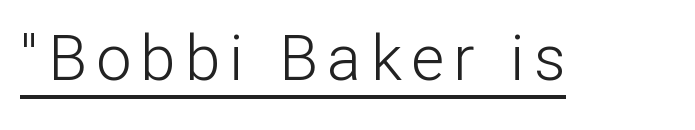
Character widths vary here, with narrow letters taking less room than wide ones. When letters stand straight like this, we call the style roman or upright. Somebody hit Ctrl+U on this one — the words are underlined. The face looks like a standard text weight, possibly lighter. The glyphs in this specimen are sans serif.
